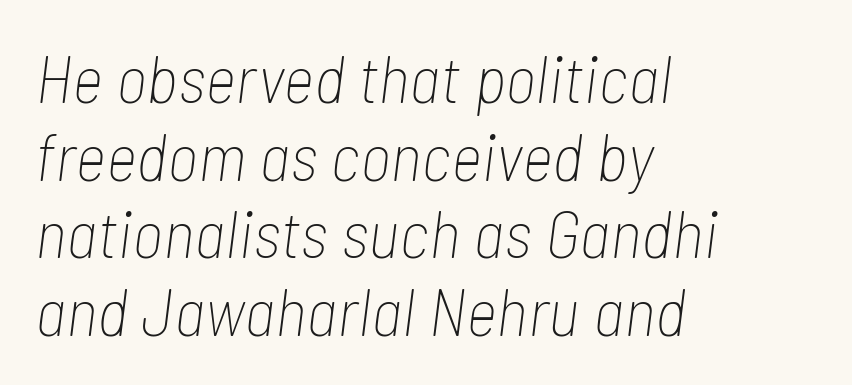
The image shows 68 px thin, condensed type, italic (leaning right); set left-aligned, tight line spacing (1.14x), normal letter spacing, not underlined; low stroke contrast and a medium x-height.
